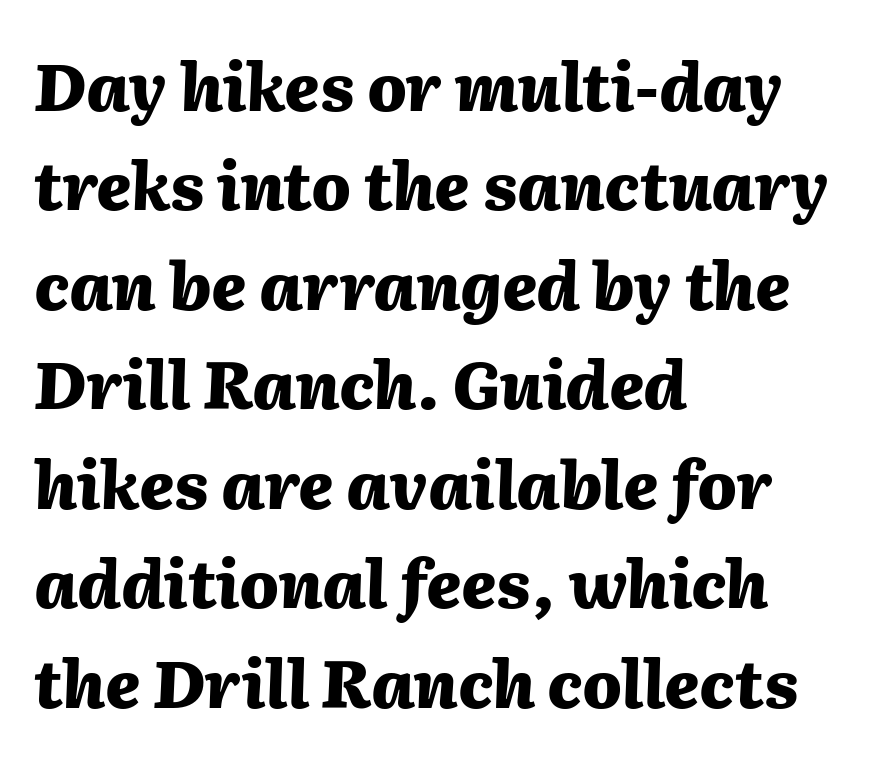
The axis of the letterforms is tilted away from vertical. Is there much room between lines? A standard amount, neither cramped nor airy. Note the varied advance widths — an 'i' is clearly narrower than an 'm'. Here the glyphs are tracked normally, forming tight word shapes. These words are printed bold, with thick strokes throughout.
